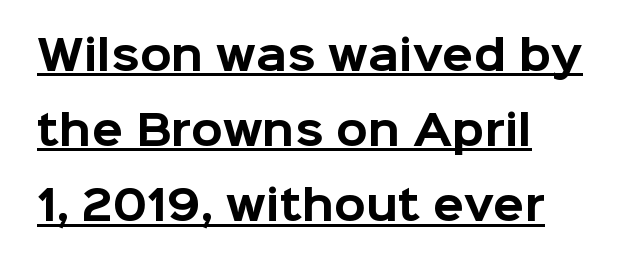
Q: Is the text bold? A: Yes.
Q: Is the text italic (slanted)? A: No, it is upright.
Q: Is the typeface a serif or a sans-serif typeface? A: Sans-serif.
Q: Is the text underlined? A: Yes.
Q: How is the paragraph aligned? A: Left-aligned.
Q: Is the spacing between letters normal or unusually wide? A: Normal.
Q: Width (condensed, normal, or wide)? A: Normal.
Q: Stroke contrast? A: Low.
Q: x-height? A: Medium.
Q: Monospaced? A: No.
